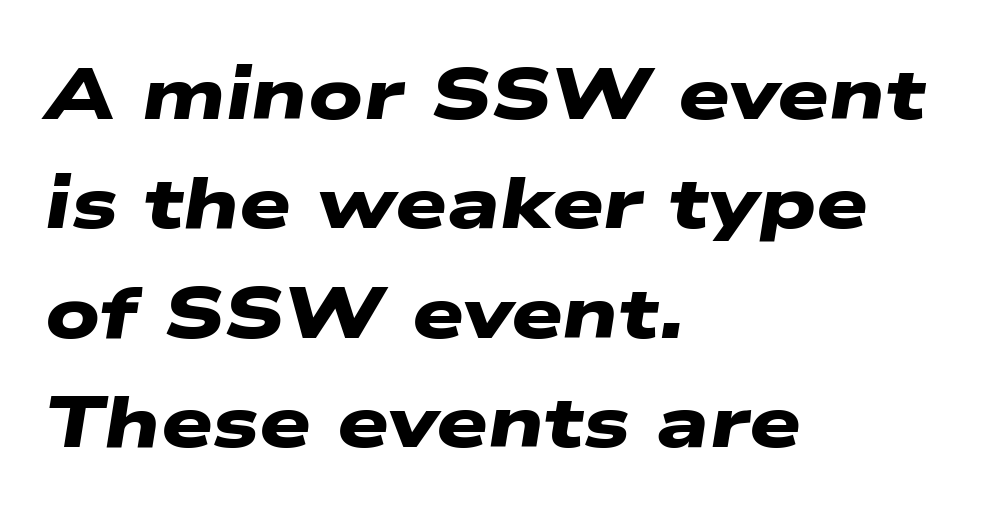
The image shows 73 px heavy, wide sans-serif type; set left-aligned, normal line spacing (1.5x), normal letter spacing, not underlined; low stroke contrast and a medium x-height.
